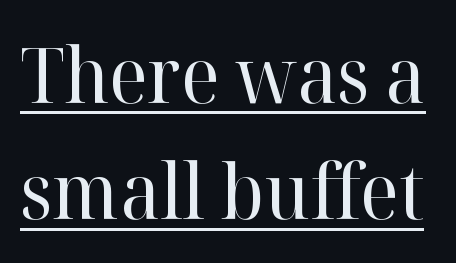
The image shows 77 px regular-weight serif type, upright; set normal line spacing (1.51x), normal letter spacing, underlined; high stroke contrast and a medium x-height.
